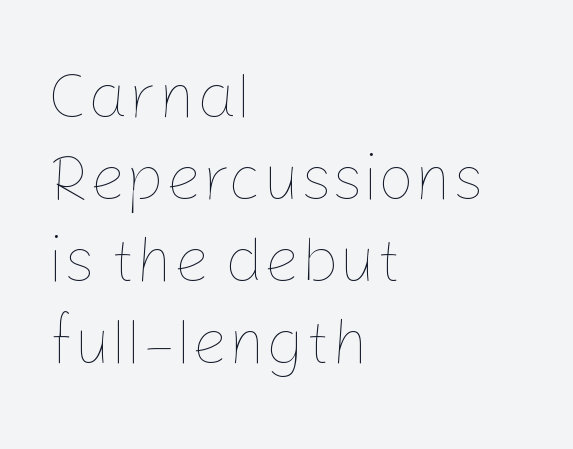
Looks like regular typesetting: each glyph gets only the width it needs. Posture: vertical. Nobody touched the tracking dial on this one. Any mark beneath the type? The region is blank. No letter is thick-stroked: the sample isn't bold. In CSS terms this would be text-align: left.
